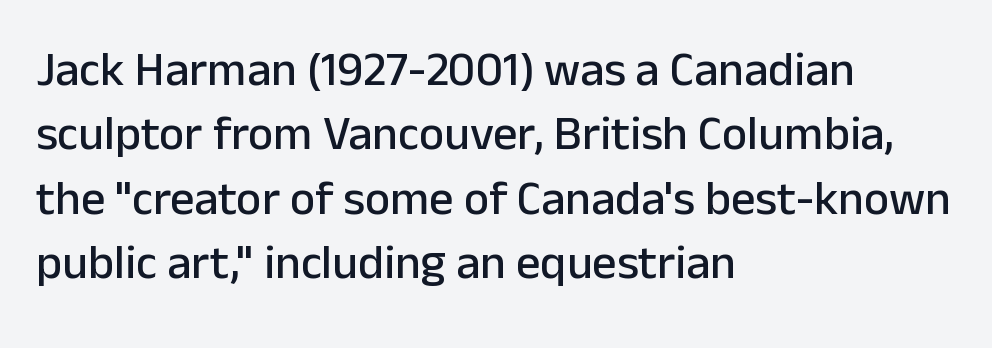
The image shows 48 px sans-serif type, upright; set left-aligned, normal line spacing (1.34x), normal letter spacing, not underlined; low stroke contrast and a medium x-height.
